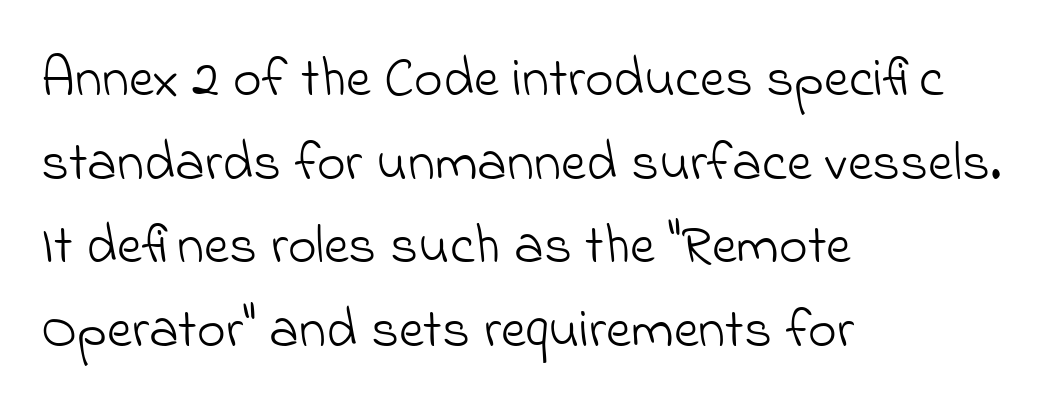
{"serif": "no", "bold": "no", "weight": "light", "width": "normal", "stroke_contrast": "low", "x_height": "small", "monospaced": "no", "underline": "no", "align": "left", "line_spacing": "normal", "line_spacing_ratio": 1.52, "letter_spacing": "normal", "letter_spacing_em": 0.0, "glyph_px": 55}
